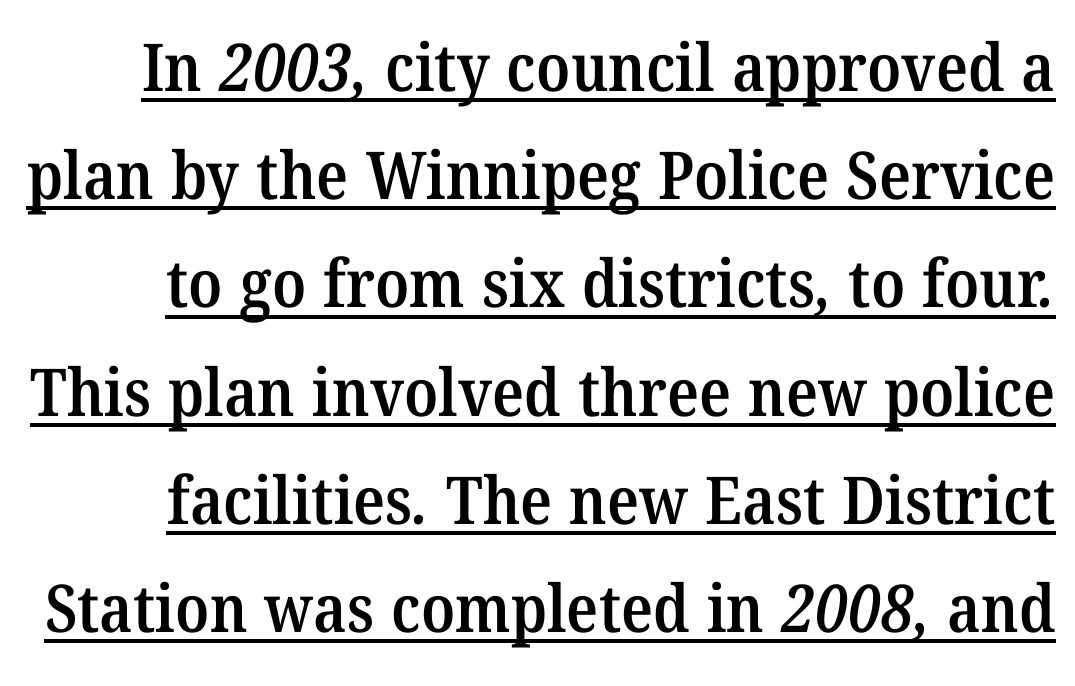
The image shows 66 px semibold serif type; set normal line spacing (1.64x), normal letter spacing, underlined; medium stroke contrast and a medium x-height.
